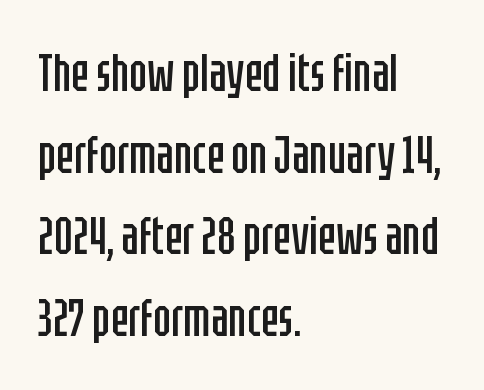
Q: Is the text bold? A: No.
Q: Is the text italic (slanted)? A: No, it is upright.
Q: Is the typeface a serif or a sans-serif typeface? A: Sans-serif.
Q: Is the text underlined? A: No.
Q: How is the paragraph aligned? A: Left-aligned.
Q: Is the spacing between letters normal or unusually wide? A: Normal.
Q: Is the spacing between lines tight, normal or loose? A: Normal.
Q: Width (condensed, normal, or wide)? A: Condensed.
Q: Stroke contrast? A: Low.
Q: x-height? A: Large.
Q: Monospaced? A: No.
